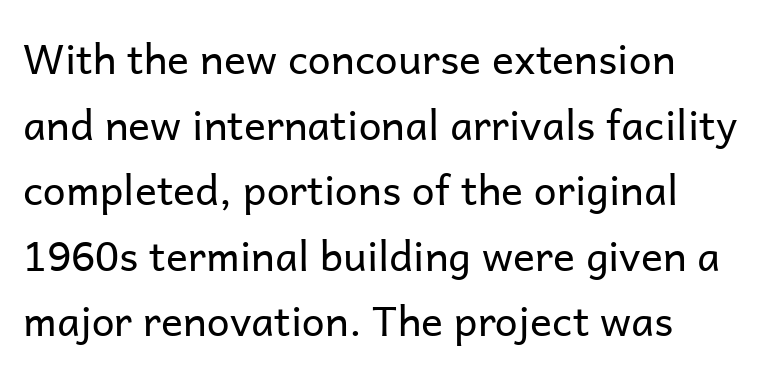
{"serif": "no", "italic": "no", "bold": "no", "weight": "regular", "width": "normal", "stroke_contrast": "low", "x_height": "medium", "monospaced": "no", "underline": "no", "align": "left", "line_spacing": "normal", "line_spacing_ratio": 1.6, "letter_spacing": "normal", "letter_spacing_em": 0.0, "glyph_px": 41}
